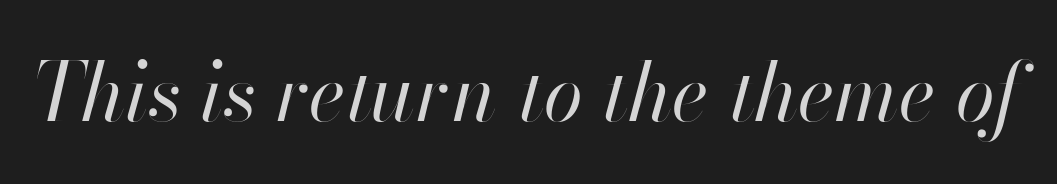
{"italic": "yes", "lean": "right", "slant_degrees": 13, "bold": "no", "weight": "regular", "width": "normal", "stroke_contrast": "high", "x_height": "small", "monospaced": "no", "underline": "no", "letter_spacing": "normal", "letter_spacing_em": 0.0, "glyph_px": 80}
